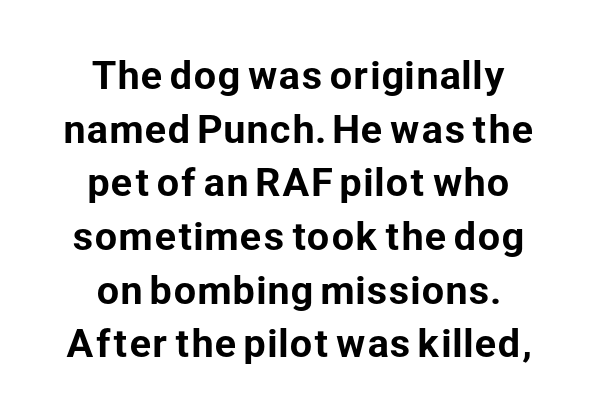
Q: Is the text italic (slanted)? A: No, it is upright.
Q: Is the typeface a serif or a sans-serif typeface? A: Sans-serif.
Q: Is the text underlined? A: No.
Q: Is the spacing between letters normal or unusually wide? A: Normal.
Q: Is the spacing between lines tight, normal or loose? A: Normal.
Q: Width (condensed, normal, or wide)? A: Normal.
Q: Stroke contrast? A: Low.
Q: x-height? A: Medium.
Q: Monospaced? A: No.
